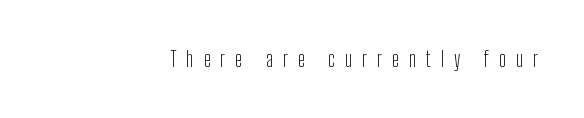
The strip under each line holds only bare page. Compared with a typical body face, this is equally light or lighter still. The letterforms stand isolated, each surrounded by extra space. Characters remain perfectly vertical along every line.
